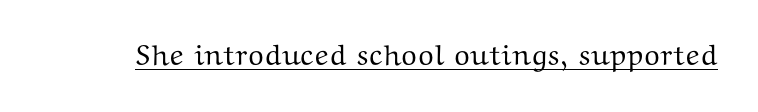
Q: Is the text italic (slanted)? A: No, it is upright.
Q: Is the typeface a serif or a sans-serif typeface? A: Serif.
Q: Is the text underlined? A: Yes.
Q: Is the spacing between letters normal or unusually wide? A: Normal.
Q: Width (condensed, normal, or wide)? A: Wide.
Q: Stroke contrast? A: Medium.
Q: x-height? A: Medium.
Q: Monospaced? A: No.
